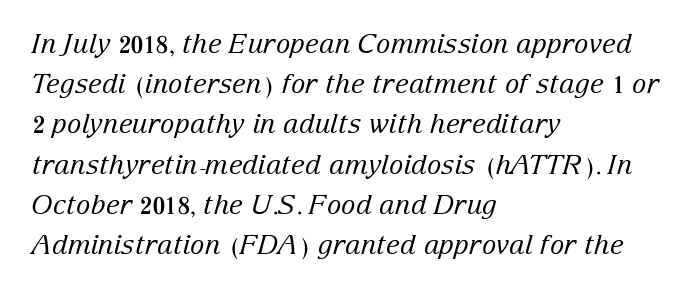
The weight tops out at a normal text grade. Designer's note — italics engaged. The type is set solid horizontally, with unmodified tracking. The compositor pushed each line to the left boundary.
